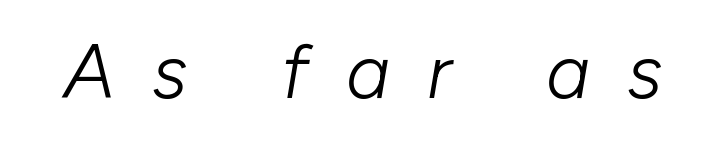
Q: Is the text bold? A: No.
Q: Is the text italic (slanted)? A: Yes, it leans right by about 10 degrees.
Q: Is the text underlined? A: No.
Q: Is the spacing between letters normal or unusually wide? A: Unusually wide.
Q: Width (condensed, normal, or wide)? A: Normal.
Q: Stroke contrast? A: Low.
Q: x-height? A: Medium.
Q: Monospaced? A: No.
